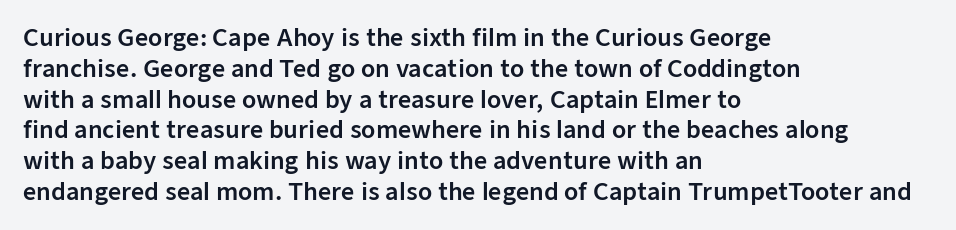
Q: Is the text italic (slanted)? A: No, it is upright.
Q: Is the text underlined? A: No.
Q: How is the paragraph aligned? A: Left-aligned.
Q: Is the spacing between letters normal or unusually wide? A: Normal.
Q: Is the spacing between lines tight, normal or loose? A: Normal.
